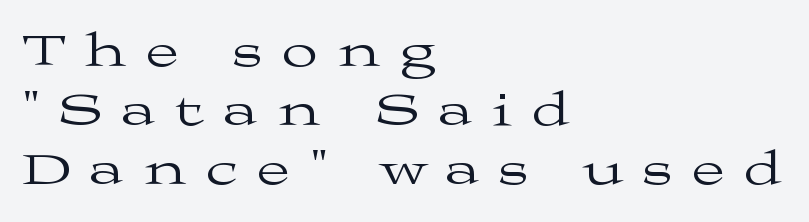
The passage shown is not bold in any degree. Each letter keeps its own natural width here, so spacing adapts to shape. A typesetter would call this leading conventional body-copy spacing. Each row of text sits above clean, open space.
